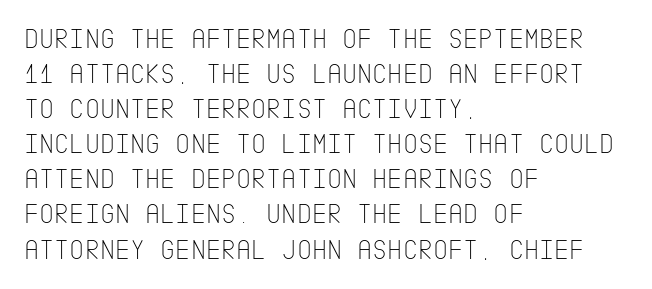
The glyphs are unaccompanied by any horizontal stroke below them. If you drew a ruler down the left edge, every line would touch it. Does the type have serifs? No, each stem ends abruptly. Counters stay open thanks to moderate or lighter strokes. The letters sit at their default tracking, neither squeezed nor spread. This is roman type, the default non-slanted kind.
